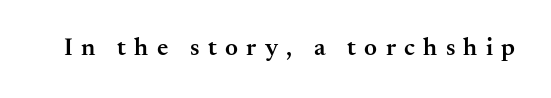
{"italic": "no", "bold": "semi", "underline": "no", "letter_spacing": "wide", "letter_spacing_em": 0.33, "glyph_px": 25}
